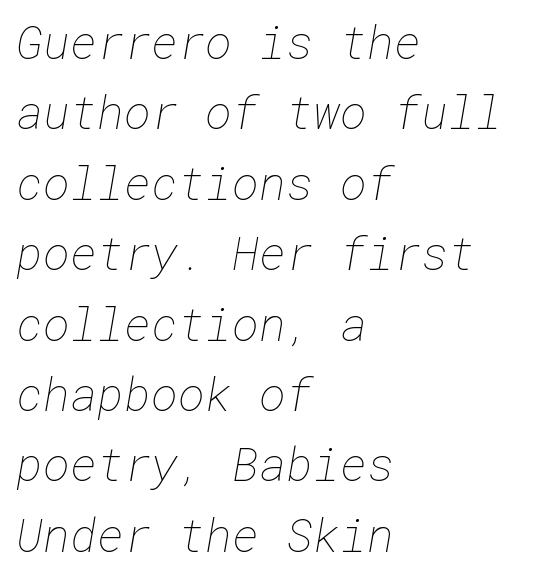
Q: Is the text bold? A: No.
Q: Is the text underlined? A: No.
Q: How is the paragraph aligned? A: Left-aligned.
Q: Is the spacing between letters normal or unusually wide? A: Normal.
Q: Is the spacing between lines tight, normal or loose? A: Normal.
Q: Width (condensed, normal, or wide)? A: Normal.
Q: Stroke contrast? A: Low.
Q: x-height? A: Medium.
